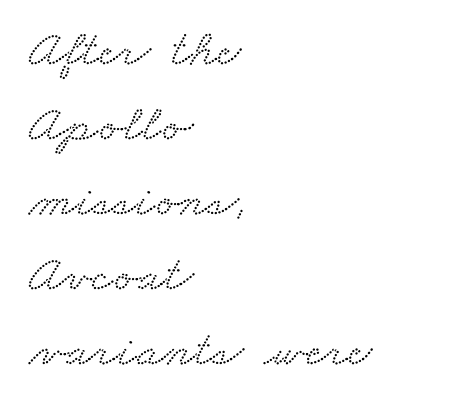
Q: Is the text underlined? A: No.
Q: How is the paragraph aligned? A: Left-aligned.
Q: Is the spacing between letters normal or unusually wide? A: Normal.
Q: Is the spacing between lines tight, normal or loose? A: Normal.
Q: Width (condensed, normal, or wide)? A: Wide.
Q: Stroke contrast? A: Low.
Q: x-height? A: Small.
Q: Monospaced? A: No.
